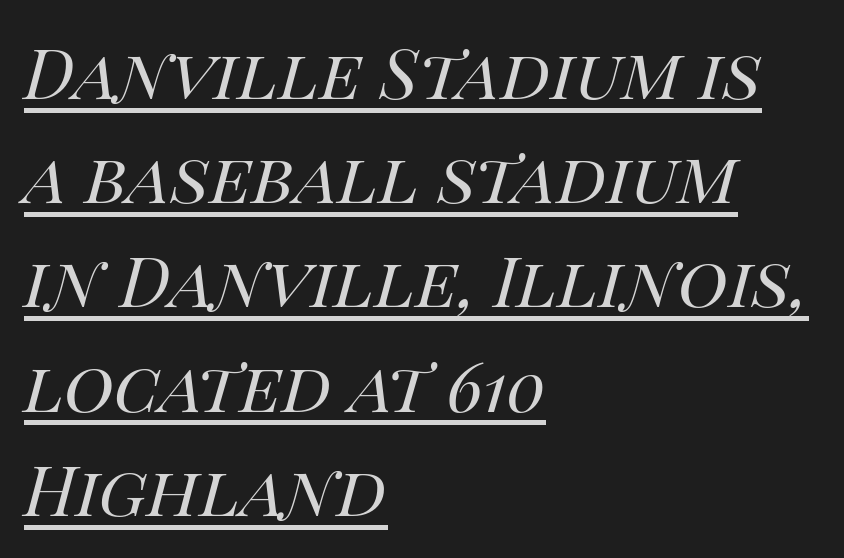
In terms of posture, this sample is oblique. The lines are quadded left. Here the designer chose a conventional face with non-uniform glyph widths. Quick note: interline space is typical.
